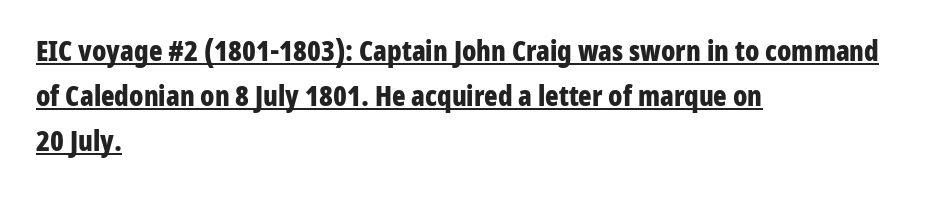
Nothing unusual about the tracking: characters are spaced as the font intends. In terms of letterform style, serifs are entirely absent. Does a line run under the words? Yes, clearly. Does the leading feel generous? No, just average.
